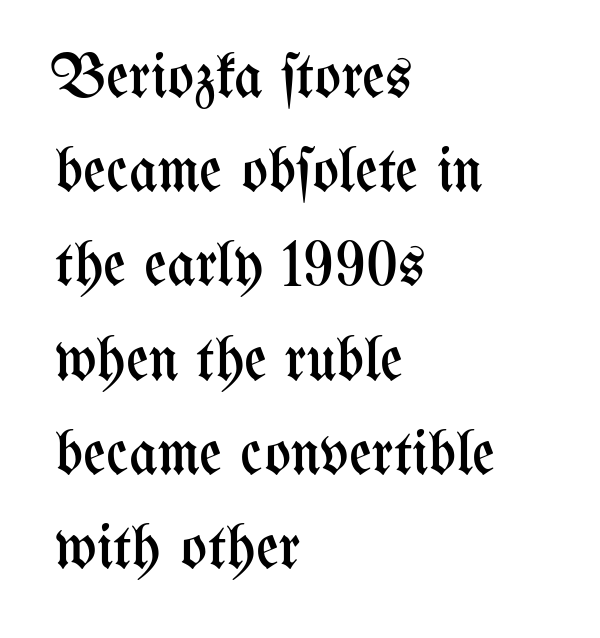
Summary of vertical rhythm: regular, with standard interline spacing. Students, note that the glyphs here touch the page at normal intervals. The words here are not underlined. Think of a printed novel: that variable character pitch is what you see here. A student would call this left alignment; a typographer would say flush left, rag right.
